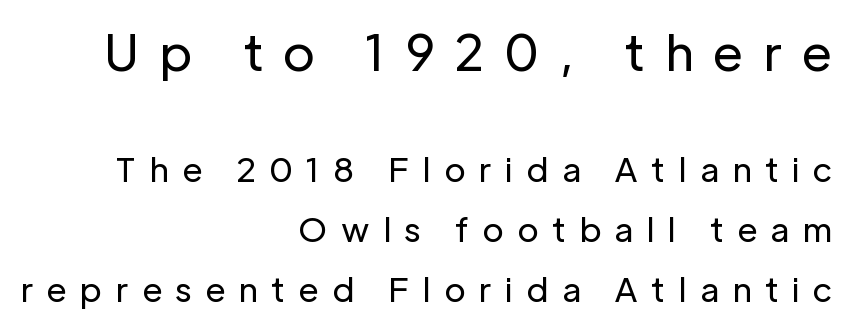
The image shows 49 px regular-weight sans-serif type, upright; set right-aligned, line spacing 1.82x, unusually wide letter spacing (+0.4 em), not underlined; the first (top) block is 1.48x larger; low stroke contrast and a medium x-height.
